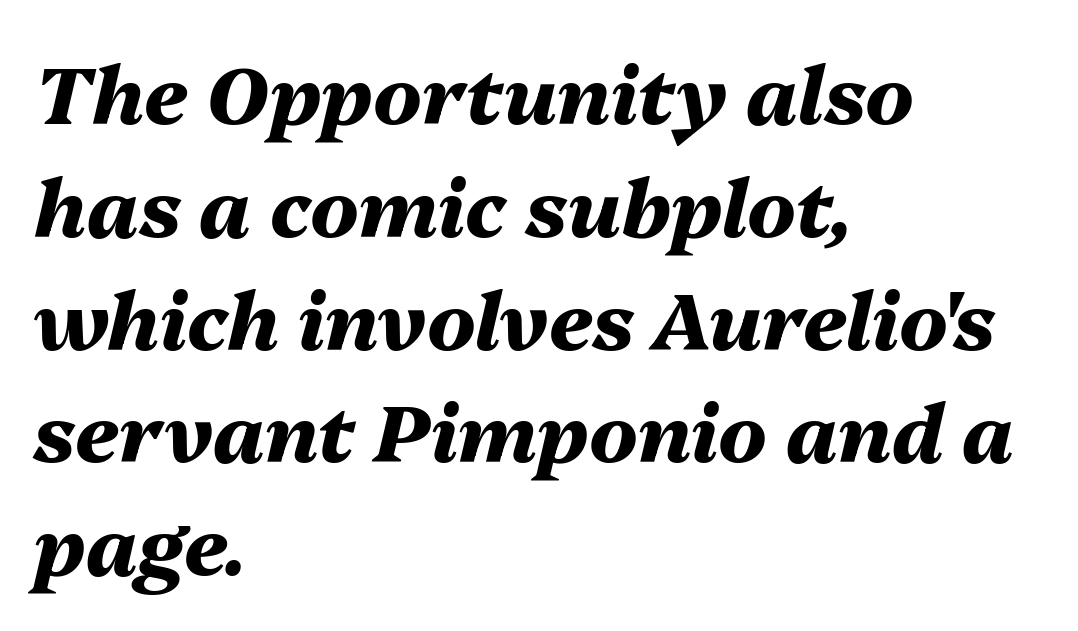
The image shows 80 px heavy type, italic (leaning right); set left-aligned, normal line spacing (1.41x), normal letter spacing, not underlined; medium stroke contrast and a medium x-height.
